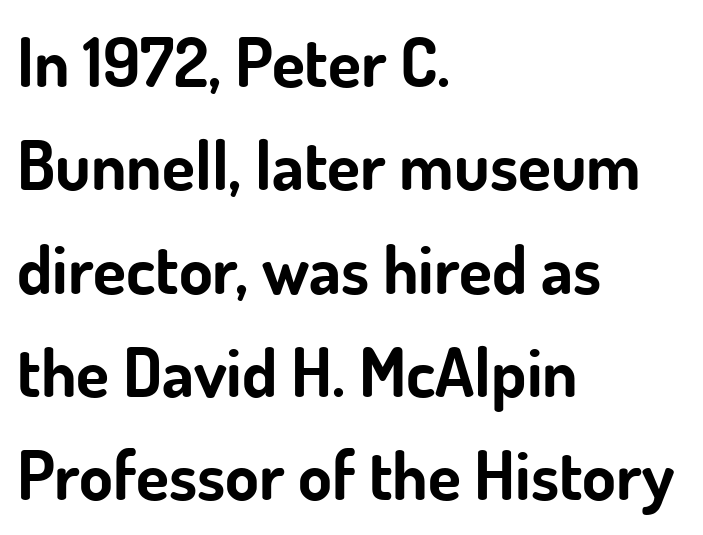
Q: Is the text bold? A: Yes.
Q: Is the text italic (slanted)? A: No, it is upright.
Q: Is the typeface a serif or a sans-serif typeface? A: Sans-serif.
Q: Is the text underlined? A: No.
Q: How is the paragraph aligned? A: Left-aligned.
Q: Is the spacing between letters normal or unusually wide? A: Normal.
Q: Is the spacing between lines tight, normal or loose? A: Normal.
Q: Width (condensed, normal, or wide)? A: Normal.
Q: Stroke contrast? A: Low.
Q: x-height? A: Small.
Q: Monospaced? A: No.
